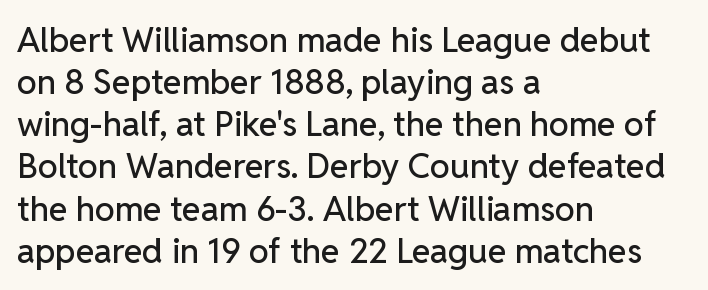
Q: Is the text italic (slanted)? A: No, it is upright.
Q: Is the typeface a serif or a sans-serif typeface? A: Sans-serif.
Q: Is the text underlined? A: No.
Q: How is the paragraph aligned? A: Left-aligned.
Q: Is the spacing between letters normal or unusually wide? A: Normal.
Q: Width (condensed, normal, or wide)? A: Normal.
Q: Stroke contrast? A: Low.
Q: x-height? A: Medium.
Q: Monospaced? A: No.
